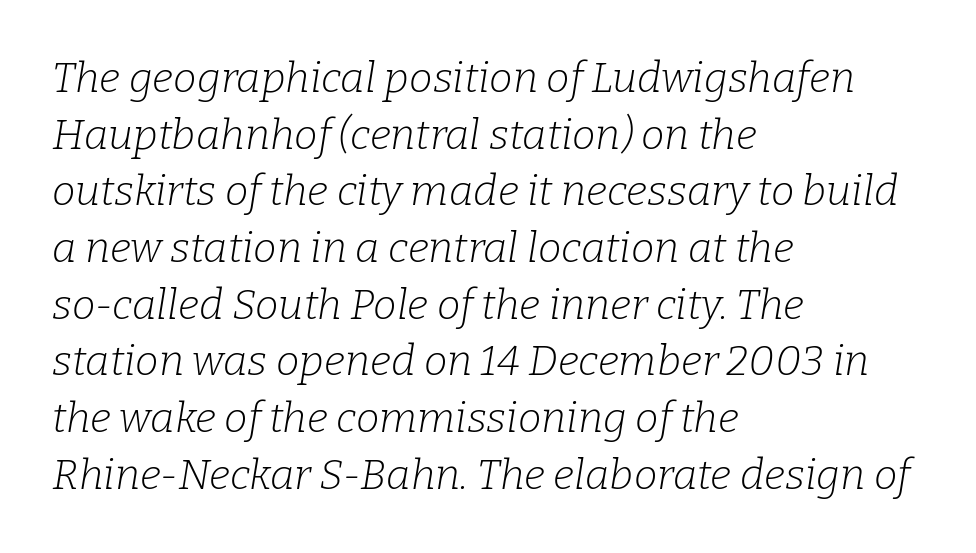
Q: Is the text bold? A: No.
Q: Is the text italic (slanted)? A: Yes, it leans right by about 9 degrees.
Q: Is the typeface a serif or a sans-serif typeface? A: Serif.
Q: Is the text underlined? A: No.
Q: How is the paragraph aligned? A: Left-aligned.
Q: Is the spacing between letters normal or unusually wide? A: Normal.
Q: Is the spacing between lines tight, normal or loose? A: Normal.
Q: Width (condensed, normal, or wide)? A: Normal.
Q: Stroke contrast? A: Low.
Q: x-height? A: Medium.
Q: Monospaced? A: No.
